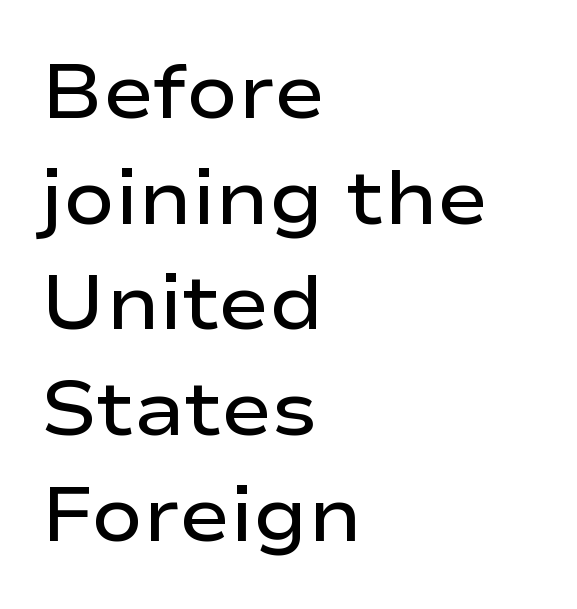
{"serif": "no", "italic": "no", "bold": "semi", "weight": "semibold", "width": "wide", "stroke_contrast": "low", "x_height": "medium", "monospaced": "no", "underline": "no", "align": "left", "line_spacing": "normal", "line_spacing_ratio": 1.39, "letter_spacing": "normal", "letter_spacing_em": 0.0, "glyph_px": 76}
